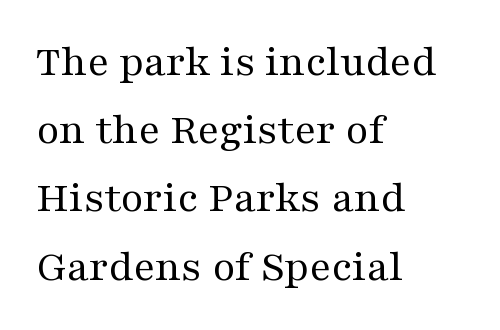
Quick note: interline space is typical. Summary of weight: not heavy and not bold. A typesetter would call this proportional, since set widths differ per character. Notice how the passage keeps a crisp vertical edge on the left only. You can tell it's not italic because the verticals are truly vertical. The baseline area is clear.
